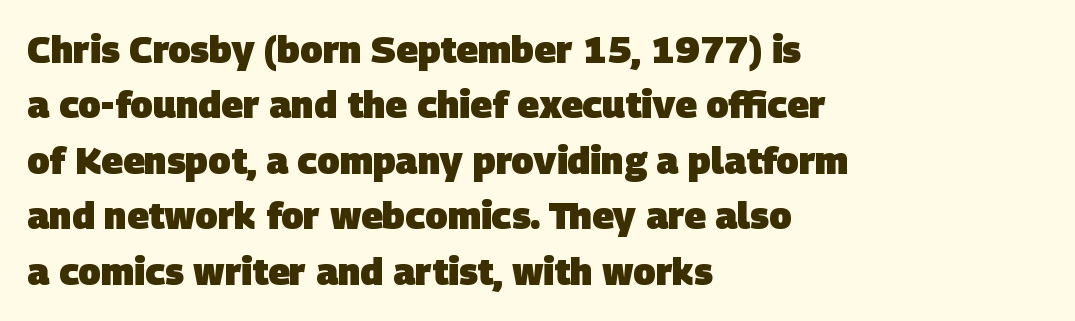
Q: Is the text bold? A: Yes.
Q: Is the typeface a serif or a sans-serif typeface? A: Sans-serif.
Q: Is the text underlined? A: No.
Q: How is the paragraph aligned? A: Left-aligned.
Q: Is the spacing between letters normal or unusually wide? A: Normal.
Q: Is the spacing between lines tight, normal or loose? A: Normal.
Q: Width (condensed, normal, or wide)? A: Normal.
Q: Stroke contrast? A: Low.
Q: x-height? A: Large.
Q: Monospaced? A: No.
